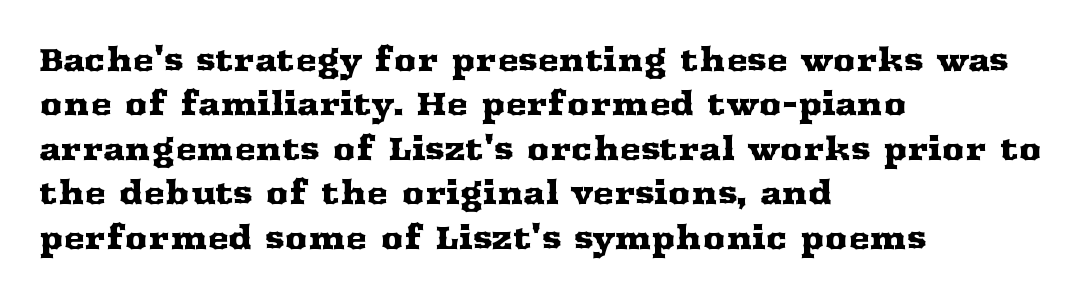
This block has exactly the height ordinary leading produces. Decoration check: the copy has no underline. When letters stand straight like this, we call the style roman or upright. These lines are rendered in a variable-pitch font.
